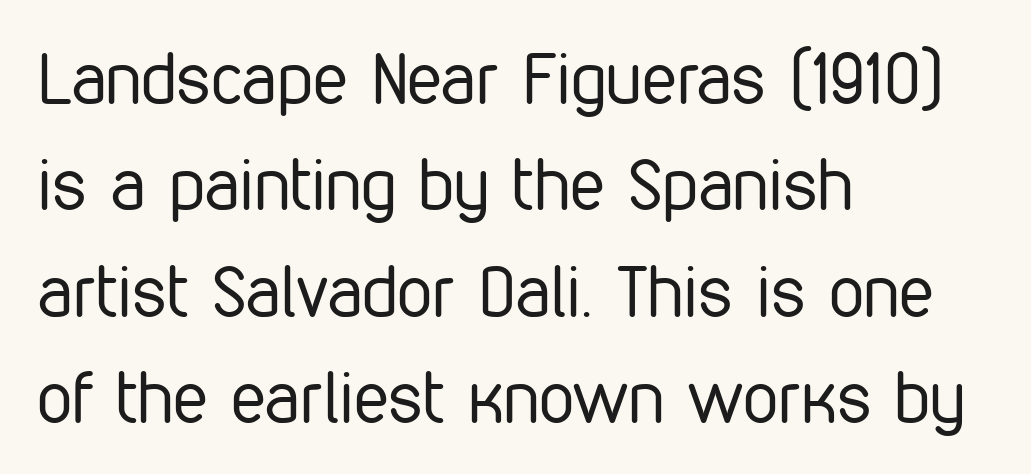
The image shows 71 px regular-weight, condensed sans-serif type, upright; set left-aligned, normal line spacing (1.5x), normal letter spacing, not underlined; low stroke contrast and a medium x-height.
